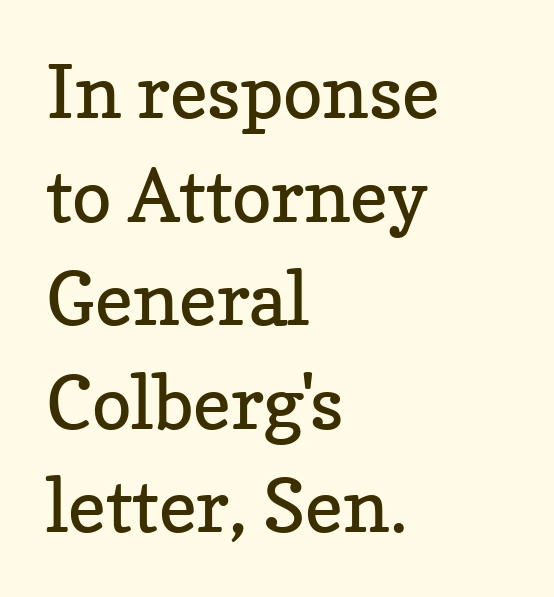
Q: Is the text bold? A: No.
Q: Is the text italic (slanted)? A: No, it is upright.
Q: Is the typeface a serif or a sans-serif typeface? A: Serif.
Q: Is the text underlined? A: No.
Q: How is the paragraph aligned? A: Left-aligned.
Q: Is the spacing between letters normal or unusually wide? A: Normal.
Q: Is the spacing between lines tight, normal or loose? A: Normal.
Q: Width (condensed, normal, or wide)? A: Normal.
Q: Stroke contrast? A: Low.
Q: x-height? A: Medium.
Q: Monospaced? A: No.
